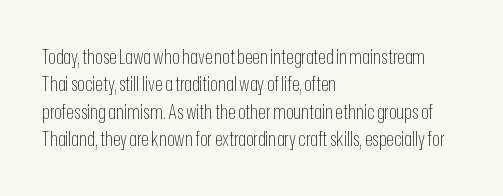
Caption: standard tracking, unaltered. Alignment: flush left. Line spacing here is normal. Weight: not bold — regular or lighter.
